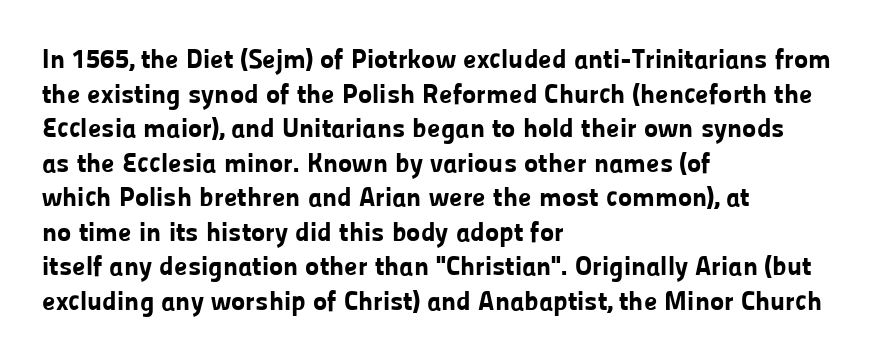
The image shows 27 px bold type, upright; set left-aligned, normal line spacing (1.28x), normal letter spacing, not underlined.
